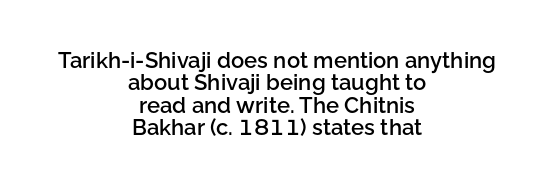
Q: Is the text bold? A: Semi-bold.
Q: Is the text italic (slanted)? A: No, it is upright.
Q: Is the text underlined? A: No.
Q: How is the paragraph aligned? A: Centered.
Q: Is the spacing between letters normal or unusually wide? A: Normal.
Q: Is the spacing between lines tight, normal or loose? A: Tight.
